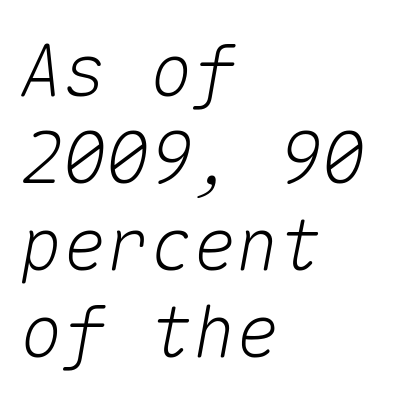
Notice how the stems are inclined rather than vertical — that's the hallmark of italics. Is this a fixed-width face? Yes — each glyph sits in an identical cell. Characters follow at the spacing the type designer built in. Letters rest on an invisible, unmarked baseline.
